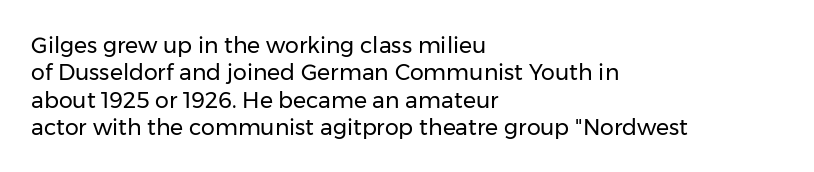
{"italic": "no", "bold": "no", "underline": "no", "align": "left", "line_spacing_ratio": 1.24, "letter_spacing": "normal", "letter_spacing_em": 0.0, "glyph_px": 22}
